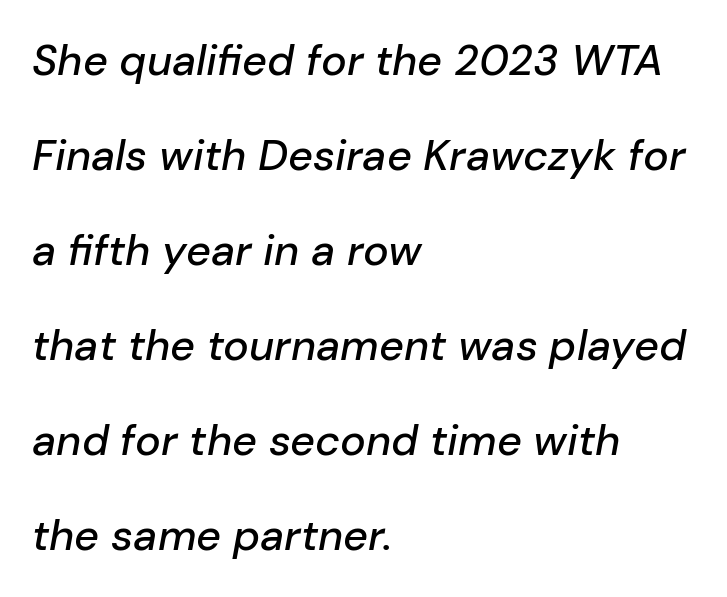
The image shows 43 px text type, italic (leaning right); set left-aligned, loose line spacing (2.21x), normal letter spacing, not underlined; low stroke contrast and a medium x-height.
